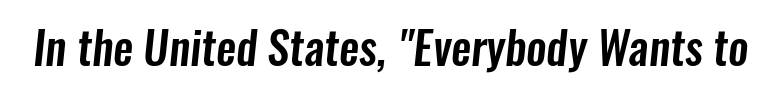
Q: Is the typeface a serif or a sans-serif typeface? A: Sans-serif.
Q: Is the text underlined? A: No.
Q: Is the spacing between letters normal or unusually wide? A: Normal.
Q: Width (condensed, normal, or wide)? A: Condensed.
Q: Stroke contrast? A: Low.
Q: x-height? A: Medium.
Q: Monospaced? A: No.
